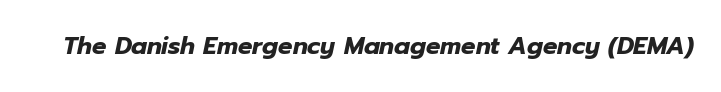
The face used here has the dense, thick strokes of a bold. The area under the type is left untouched. The rendering applies a slant to the glyphs. These lines keep a tight, regular rhythm from letter to letter.
